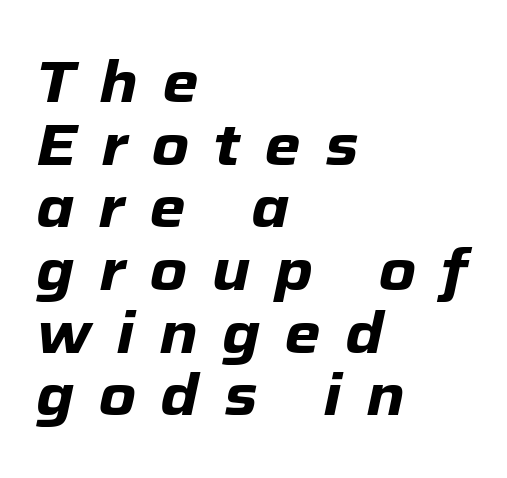
The image shows 58 px heavy type, italic (leaning right); set left-aligned, tight line spacing (1.08x), unusually wide letter spacing (+0.42 em), not underlined; low stroke contrast and a medium x-height.
